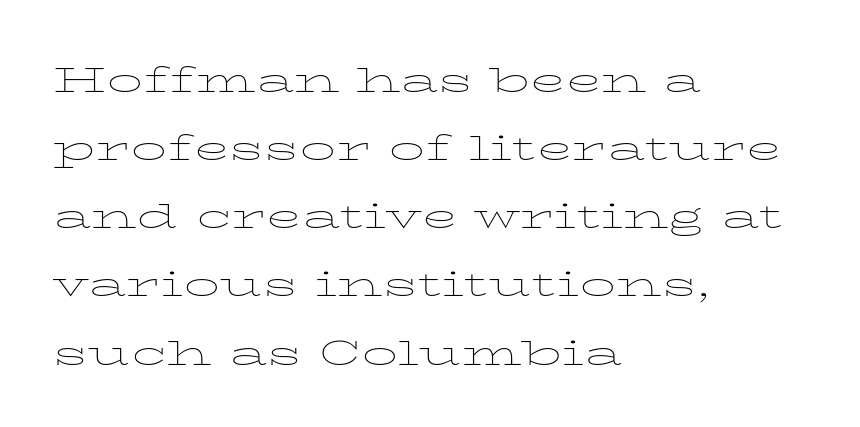
Q: Is the text bold? A: No.
Q: Is the text italic (slanted)? A: No, it is upright.
Q: Is the text underlined? A: No.
Q: How is the paragraph aligned? A: Left-aligned.
Q: Is the spacing between letters normal or unusually wide? A: Normal.
Q: Is the spacing between lines tight, normal or loose? A: Normal.
Q: Width (condensed, normal, or wide)? A: Wide.
Q: Stroke contrast? A: Low.
Q: x-height? A: Medium.
Q: Monospaced? A: No.
